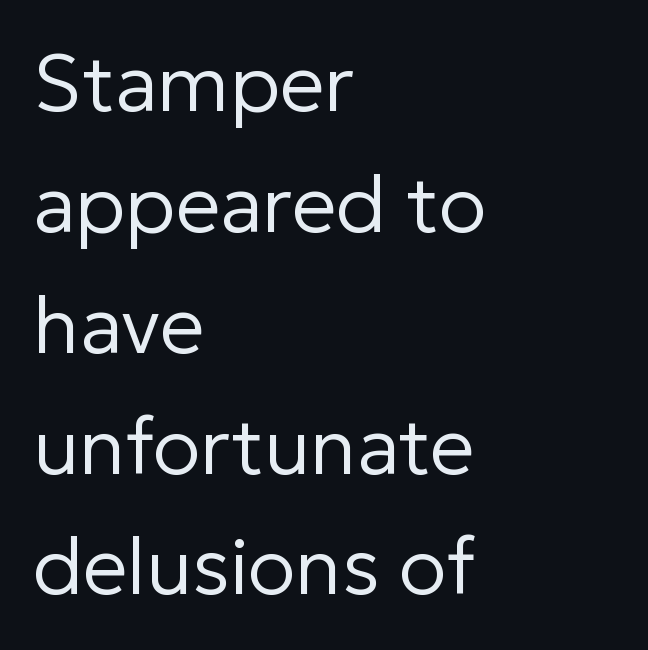
{"serif": "no", "italic": "no", "bold": "no", "weight": "regular", "width": "normal", "stroke_contrast": "low", "x_height": "medium", "monospaced": "no", "underline": "no", "align": "left", "line_spacing": "normal", "line_spacing_ratio": 1.53, "letter_spacing": "normal", "letter_spacing_em": 0.0, "glyph_px": 79}
